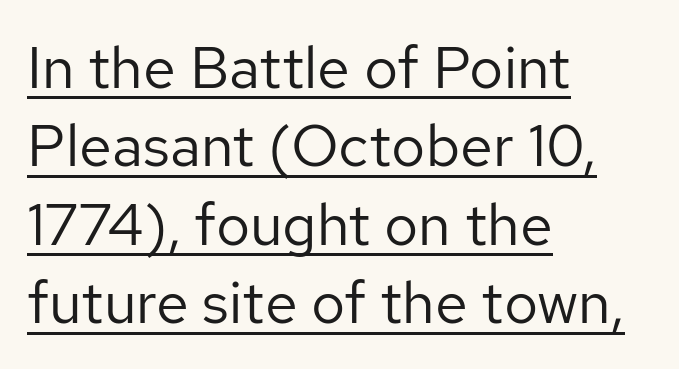
The image shows 59 px regular-weight sans-serif type, upright; set left-aligned, normal line spacing (1.33x), normal letter spacing, underlined; low stroke contrast and a medium x-height.
